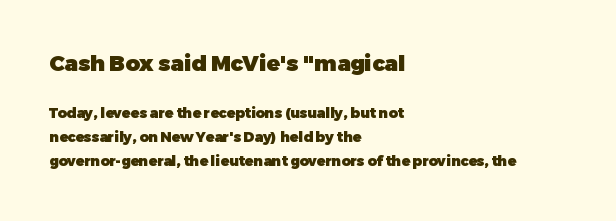
The image shows 22 px bold type, upright; set left-aligned, line spacing 1.71x, normal letter spacing, not underlined; the first (top) block is 1.57x larger.
